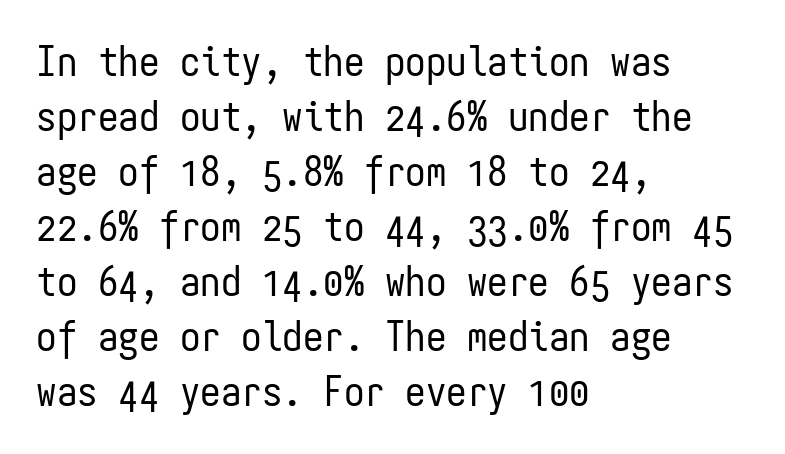
The image shows 41 px regular-weight, condensed sans-serif type, upright, monospaced; set left-aligned, normal line spacing (1.34x), normal letter spacing, not underlined; low stroke contrast and a medium x-height.
